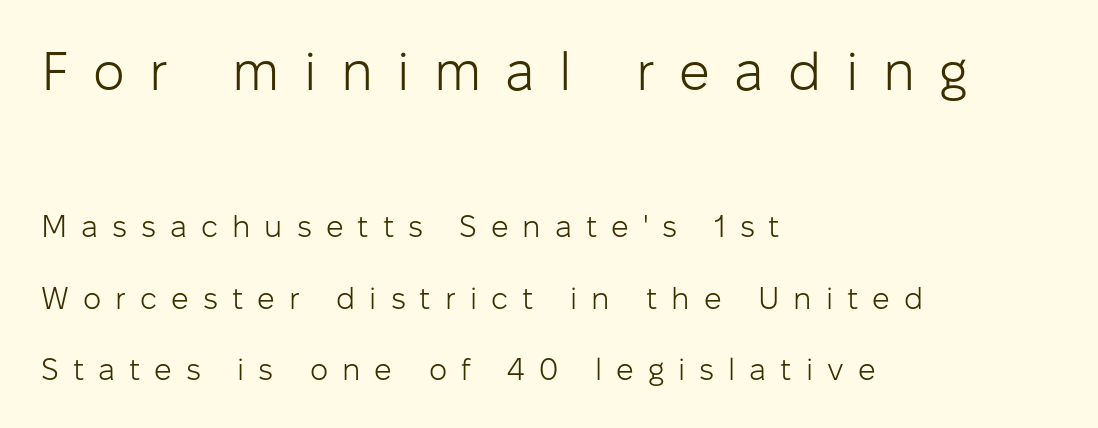
Q: Is the text bold? A: No.
Q: Is the text italic (slanted)? A: No, it is upright.
Q: Is the typeface a serif or a sans-serif typeface? A: Sans-serif.
Q: Is the text underlined? A: No.
Q: How is the paragraph aligned? A: Left-aligned.
Q: Is the spacing between letters normal or unusually wide? A: Unusually wide.
Q: Is the spacing between lines tight, normal or loose? A: Loose.
Q: Which block of text is set in a larger size, the first (top) or the second (bottom)? A: The first (top) one.
Q: Width (condensed, normal, or wide)? A: Normal.
Q: Stroke contrast? A: Low.
Q: x-height? A: Medium.
Q: Monospaced? A: No.
